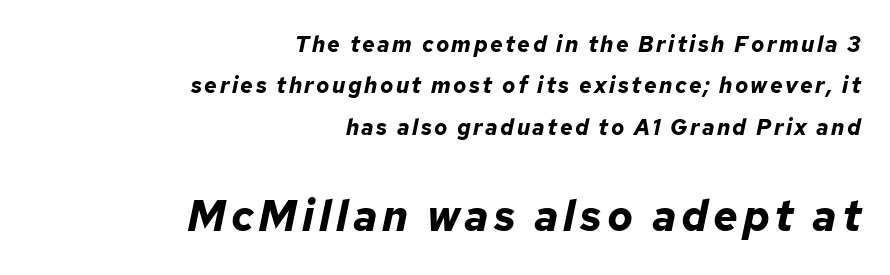
The image shows 43 px bold type, italic (leaning right); set right-aligned, line spacing 1.88x, not underlined; the second (bottom) block is 1.95x larger; low stroke contrast and a medium x-height.
